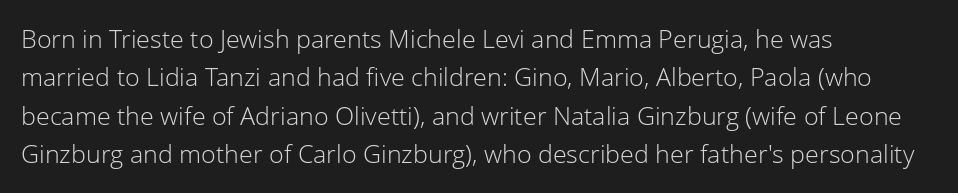
This sample uses an upright cut, with every glyph sitting square on the baseline. The string is rendered with underlining switched off. Tracking value appears to be zero — textbook default spacing. The lines in this sample share a left origin and differ only in where they stop. Vertical spacing — default.
